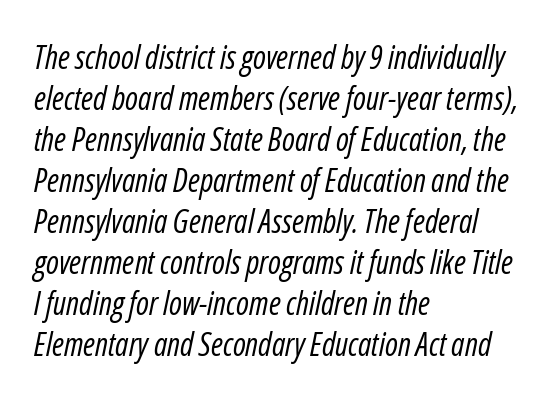
The image shows 32 px regular-weight, condensed type, italic (leaning right); set left-aligned, normal line spacing (1.28x), normal letter spacing, not underlined; low stroke contrast and a medium x-height.
